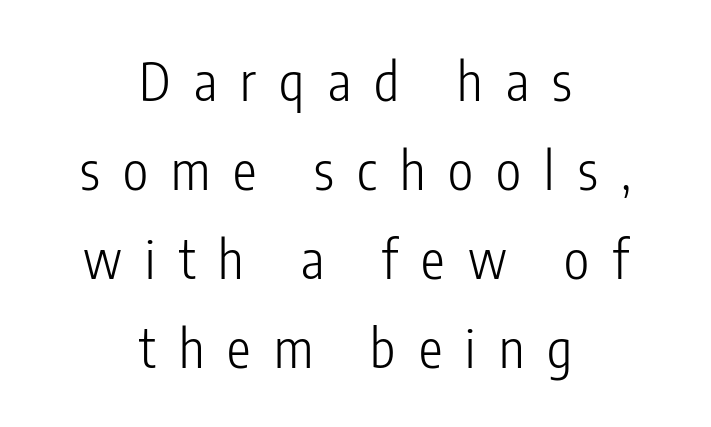
A sans-serif font was chosen for this passage. Posture: upright roman. Underlining? Definitely not there. Centered paragraph, ragged on both sides.
